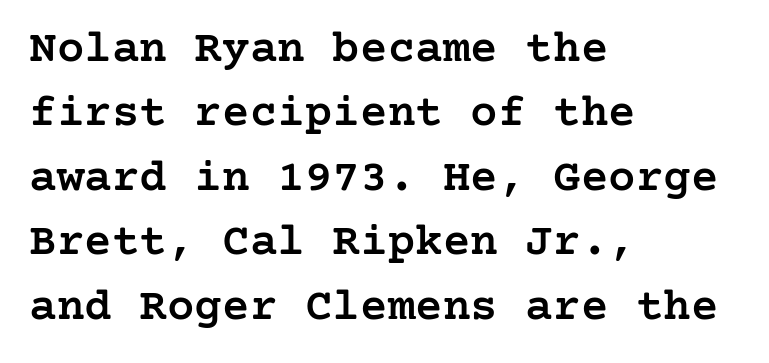
{"serif": "yes", "italic": "no", "bold": "semi", "weight": "semibold", "width": "normal", "stroke_contrast": "low", "x_height": "medium", "underline": "no", "align": "left", "line_spacing": "normal", "line_spacing_ratio": 1.4, "letter_spacing": "normal", "letter_spacing_em": 0.0, "glyph_px": 46}
